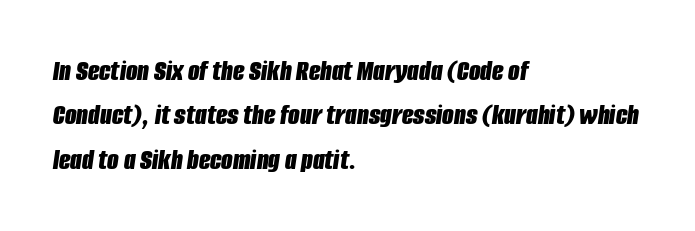
Every row of glyphs begins at an identical x-position on the left. The passage shown is typed in a proportional face where columns would drift. Descenders are the only things crossing below the line. Does the lettering tilt? It does — this is italic. Typographic density is high because the face is bold. The letterforms sit shoulder to shoulder at normal distance.
